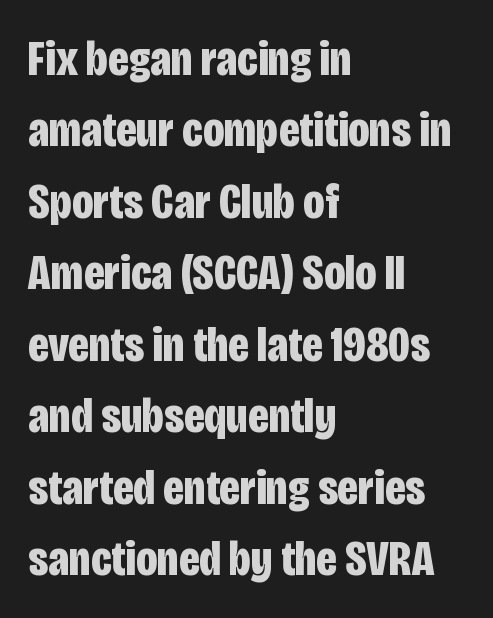
Q: Is the text bold? A: Yes.
Q: Is the text italic (slanted)? A: No, it is upright.
Q: Is the typeface a serif or a sans-serif typeface? A: Sans-serif.
Q: Is the text underlined? A: No.
Q: How is the paragraph aligned? A: Left-aligned.
Q: Is the spacing between letters normal or unusually wide? A: Normal.
Q: Is the spacing between lines tight, normal or loose? A: Normal.
Q: Width (condensed, normal, or wide)? A: Condensed.
Q: Stroke contrast? A: Low.
Q: x-height? A: Large.
Q: Monospaced? A: No.
